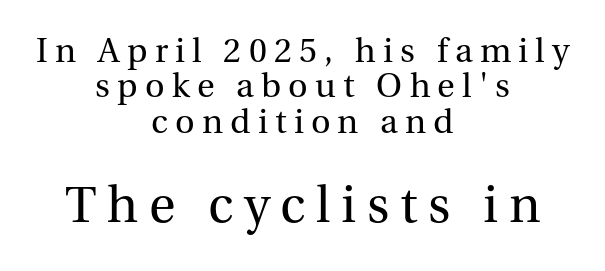
{"serif": "yes", "italic": "no", "bold": "no", "weight": "regular", "width": "normal", "stroke_contrast": "medium", "x_height": "medium", "monospaced": "no", "underline": "no", "align": "center", "line_spacing": "tight", "line_spacing_ratio": 1.04, "letter_spacing": "wide", "letter_spacing_em": 0.21, "larger_block": "second", "size_ratio": 1.5, "glyph_px": 51}
